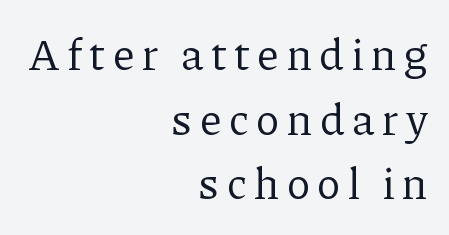
Ink coverage per letter is moderate at most. Are there feet on the stems? There are — it's a serif. You could not count columns in this text — the font is proportionally spaced. Visually the block forms a straight wall on the right and a jagged coastline on the left. Characters remain perfectly vertical along every line.
